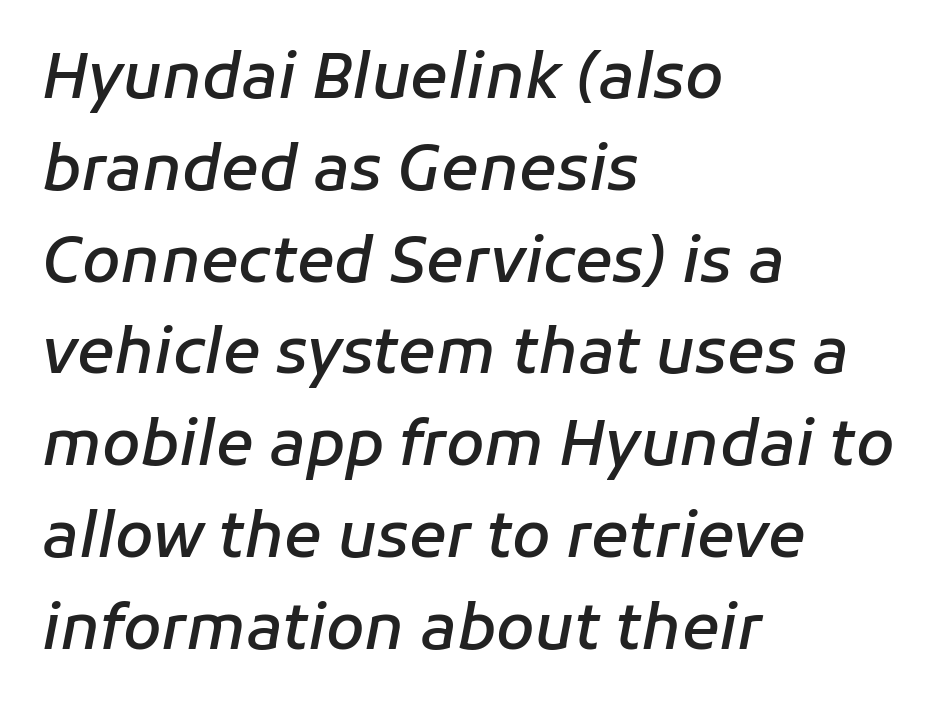
The image shows 62 px semibold type, italic (leaning right); set left-aligned, normal line spacing (1.48x), normal letter spacing, not underlined; low stroke contrast and a medium x-height.
